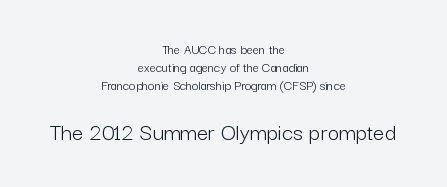
{"italic": "no", "bold": "no", "underline": "no", "align": "center", "line_spacing": "normal", "line_spacing_ratio": 1.28, "letter_spacing": "normal", "letter_spacing_em": 0.0, "larger_block": "second", "size_ratio": 1.79, "glyph_px": 25}
